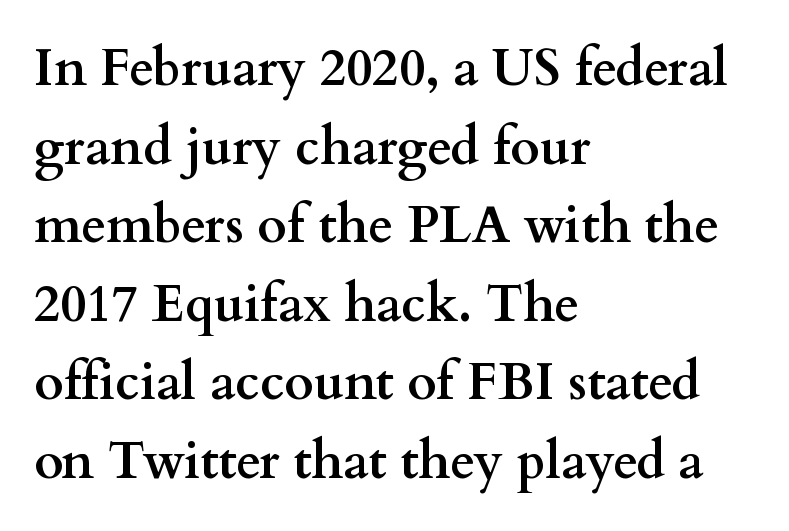
Q: Is the text bold? A: Yes.
Q: Is the text italic (slanted)? A: No, it is upright.
Q: Is the typeface a serif or a sans-serif typeface? A: Serif.
Q: Is the text underlined? A: No.
Q: How is the paragraph aligned? A: Left-aligned.
Q: Is the spacing between letters normal or unusually wide? A: Normal.
Q: Is the spacing between lines tight, normal or loose? A: Normal.
Q: Width (condensed, normal, or wide)? A: Wide.
Q: Stroke contrast? A: Medium.
Q: x-height? A: Small.
Q: Monospaced? A: No.
